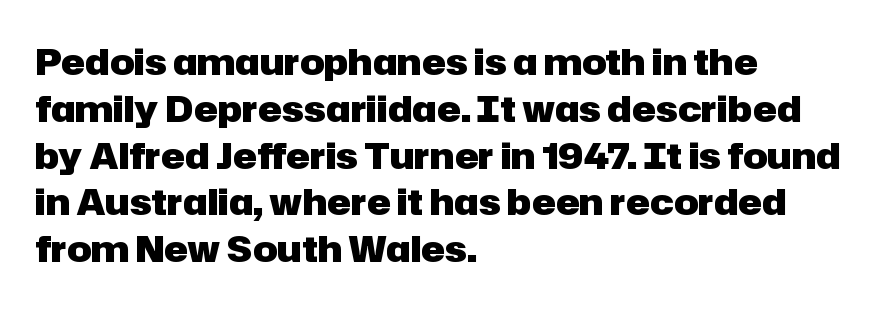
The image shows 36 px heavy sans-serif type, upright; set left-aligned, normal line spacing (1.3x), normal letter spacing, not underlined; low stroke contrast and a medium x-height.
